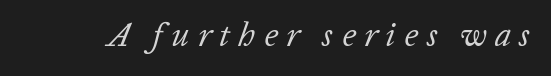
{"italic": "yes", "lean": "right", "slant_degrees": 20, "bold": "no", "weight": "regular", "width": "normal", "stroke_contrast": "low", "x_height": "medium", "monospaced": "no", "underline": "no", "letter_spacing": "wide", "letter_spacing_em": 0.26, "glyph_px": 33}
